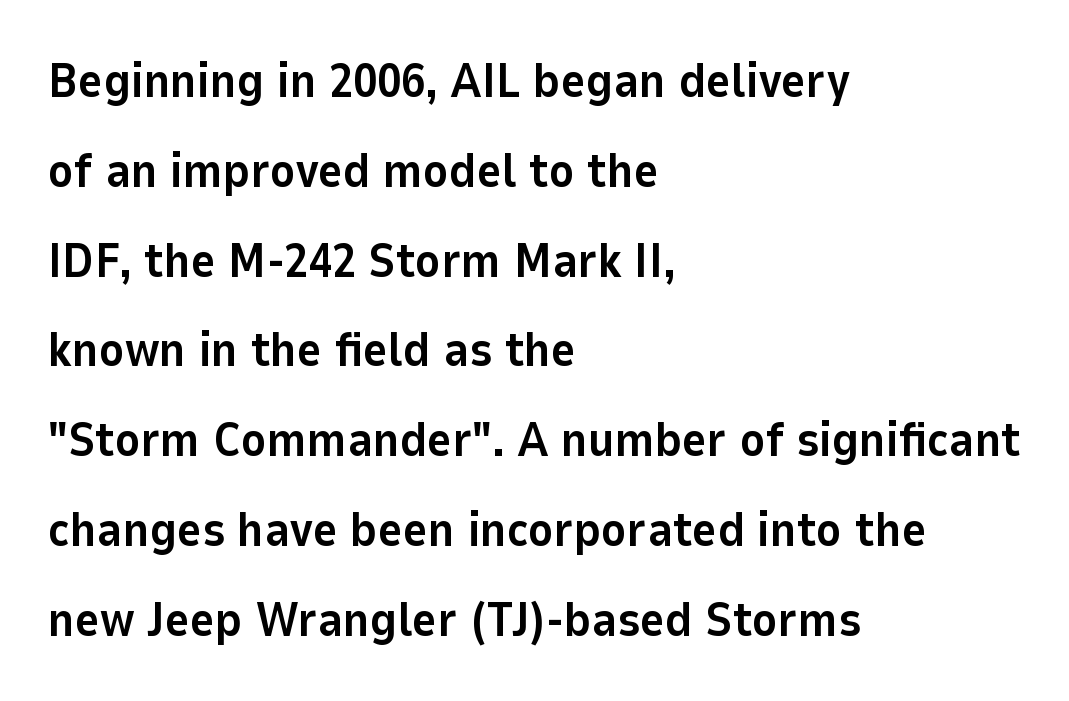
{"serif": "no", "italic": "no", "bold": "yes", "weight": "bold", "width": "normal", "stroke_contrast": "low", "x_height": "medium", "monospaced": "no", "underline": "no", "align": "left", "line_spacing_ratio": 1.87, "letter_spacing": "normal", "letter_spacing_em": 0.0, "glyph_px": 48}
